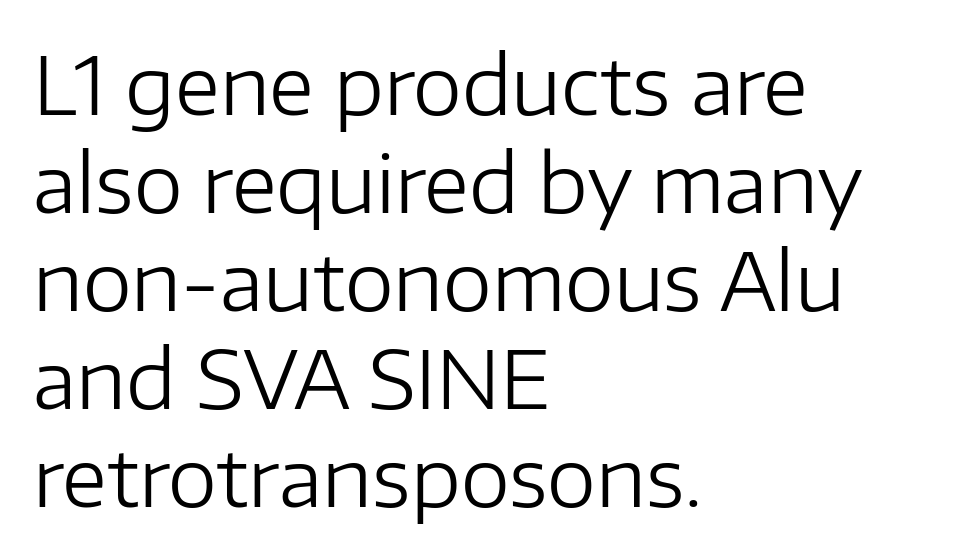
Left-aligned paragraph, ragged on the right. The passage shown is typeset with a sans-serif family. Rule under the text: the space is simply empty. Each letter keeps its own natural width here, so spacing adapts to shape. The letters sit at their default tracking, neither squeezed nor spread. This is roman type, the default non-slanted kind.
